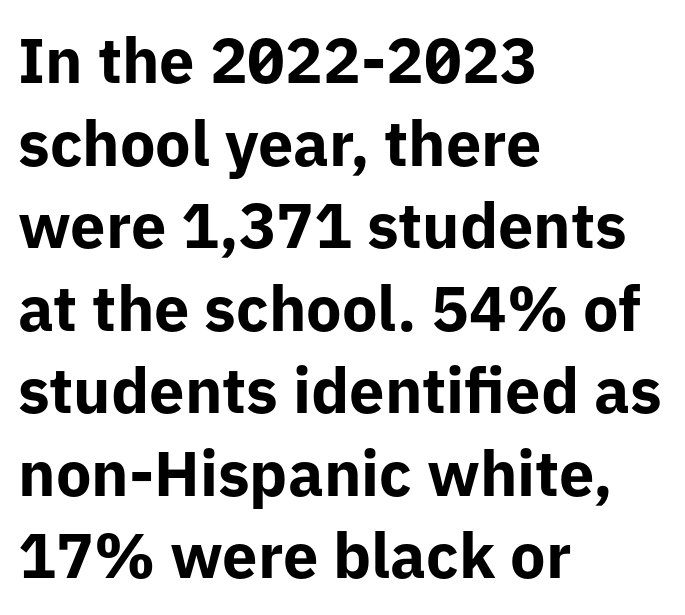
{"serif": "no", "italic": "no", "bold": "yes", "weight": "bold", "width": "normal", "stroke_contrast": "low", "x_height": "medium", "monospaced": "no", "underline": "no", "align": "left", "line_spacing": "normal", "line_spacing_ratio": 1.31, "letter_spacing": "normal", "letter_spacing_em": 0.0, "glyph_px": 63}
